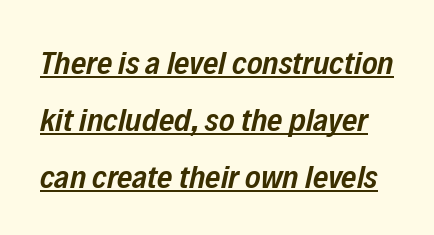
Look at the stroke-to-counter ratio: somewhat heavy, a semibold. Nothing unusual about the tracking: characters are spaced as the font intends. Quick note: underline on. Slant detected: the letters are inclined. Do the characters align in a grid? No, the font is proportional.
